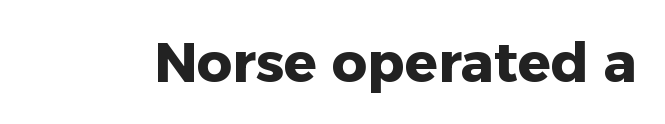
The image shows 55 px heavy sans-serif type, upright; set normal letter spacing, not underlined; low stroke contrast and a medium x-height.
